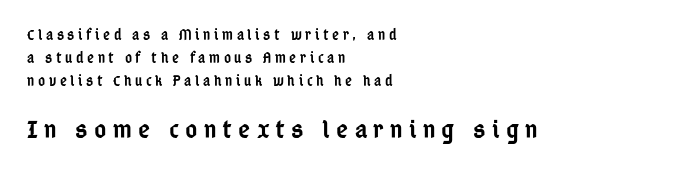
{"italic": "no", "bold": "semi", "underline": "no", "align": "left", "line_spacing": "normal", "line_spacing_ratio": 1.55, "letter_spacing": "wide", "letter_spacing_em": 0.24, "larger_block": "second", "size_ratio": 1.73, "glyph_px": 26}
